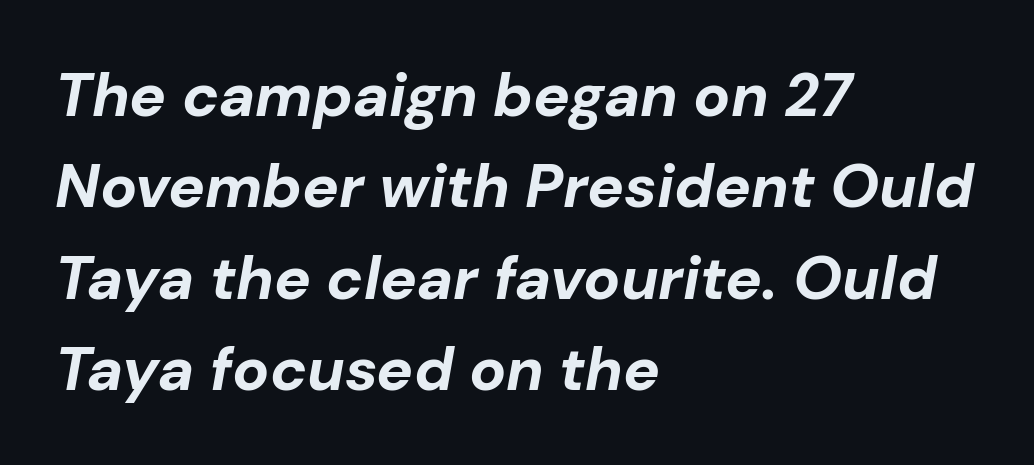
{"italic": "yes", "lean": "right", "slant_degrees": 10, "bold": "yes", "weight": "bold", "width": "normal", "stroke_contrast": "low", "x_height": "medium", "monospaced": "no", "underline": "no", "align": "left", "line_spacing": "normal", "line_spacing_ratio": 1.5, "letter_spacing": "normal", "letter_spacing_em": 0.0, "glyph_px": 61}
